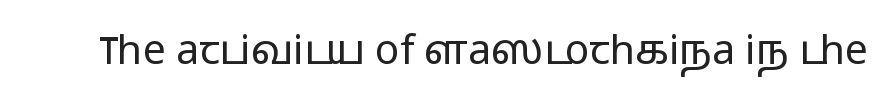
Q: Is the text bold? A: No.
Q: Is the text italic (slanted)? A: No, it is upright.
Q: Is the typeface a serif or a sans-serif typeface? A: Sans-serif.
Q: Is the text underlined? A: No.
Q: Is the spacing between letters normal or unusually wide? A: Normal.
Q: Width (condensed, normal, or wide)? A: Wide.
Q: Stroke contrast? A: Low.
Q: x-height? A: Medium.
Q: Monospaced? A: No.
